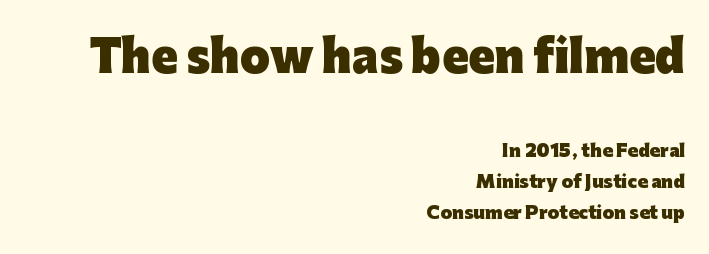
The image shows 43 px heavy sans-serif type, upright; set right-aligned, line spacing 1.83x, normal letter spacing, not underlined; the first (top) block is 2.53x larger; low stroke contrast and a medium x-height.
